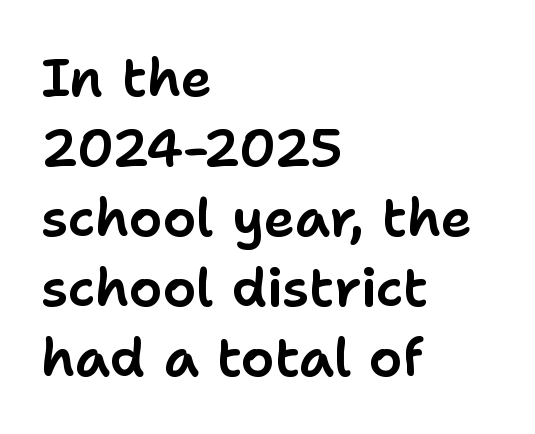
The passage is arranged the way most books set body copy — flush left. This sample uses plain, unmodified letter spacing. Think of a printed novel: that variable character pitch is what you see here. Quick note: not italic, upright. Nothing sits at the stroke ends, so this counts as sans-serif.
